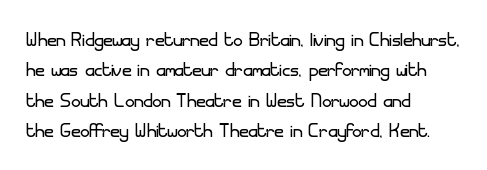
{"italic": "no", "bold": "no", "underline": "no", "align": "left", "line_spacing_ratio": 1.22, "letter_spacing": "normal", "letter_spacing_em": 0.0, "glyph_px": 25}
